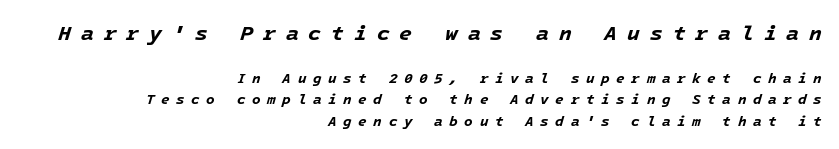
Q: Is the text bold? A: Yes.
Q: Is the text italic (slanted)? A: Yes, it leans right by about 16 degrees.
Q: Is the text underlined? A: No.
Q: How is the paragraph aligned? A: Right-aligned.
Q: Is the spacing between letters normal or unusually wide? A: Unusually wide.
Q: Is the spacing between lines tight, normal or loose? A: Normal.
Q: Which block of text is set in a larger size, the first (top) or the second (bottom)? A: The first (top) one.
